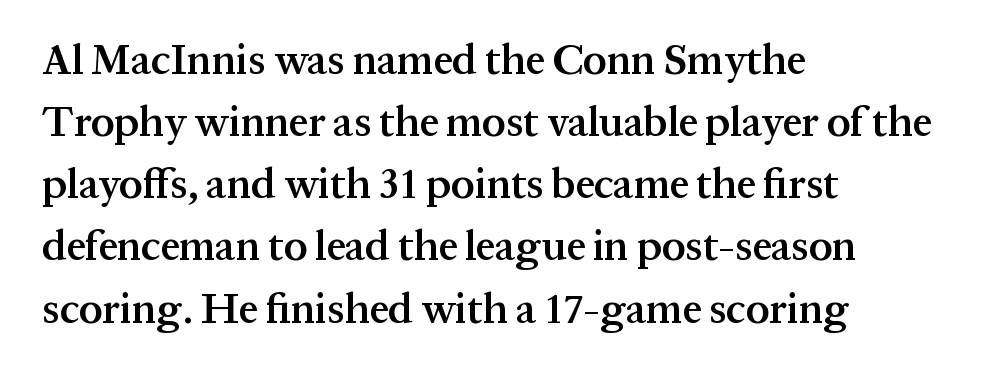
{"serif": "yes", "italic": "no", "bold": "semi", "weight": "semibold", "width": "normal", "stroke_contrast": "medium", "x_height": "medium", "monospaced": "no", "underline": "no", "align": "left", "line_spacing": "normal", "line_spacing_ratio": 1.48, "letter_spacing": "normal", "letter_spacing_em": 0.0, "glyph_px": 42}
